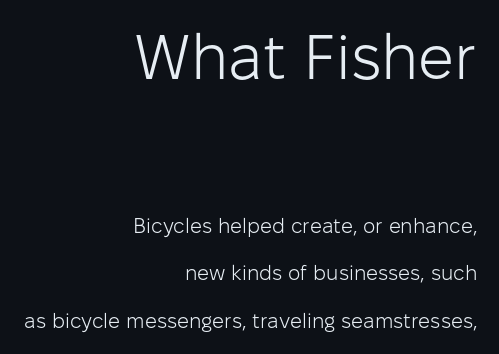
Q: Is the text bold? A: No.
Q: Is the text italic (slanted)? A: No, it is upright.
Q: Is the typeface a serif or a sans-serif typeface? A: Sans-serif.
Q: Is the text underlined? A: No.
Q: How is the paragraph aligned? A: Right-aligned.
Q: Is the spacing between letters normal or unusually wide? A: Normal.
Q: Is the spacing between lines tight, normal or loose? A: Loose.
Q: Which block of text is set in a larger size, the first (top) or the second (bottom)? A: The first (top) one.
Q: Width (condensed, normal, or wide)? A: Normal.
Q: Stroke contrast? A: Low.
Q: x-height? A: Medium.
Q: Monospaced? A: No.
